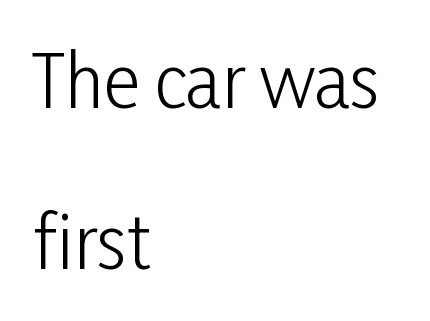
Do the characters align in a grid? No, the font is proportional. No chunkiness to these letters — they're not bold. These lines are set flush left with a ragged right edge. Observe the ordinary spacing: letters are neighbours, not strangers. This rendering features lettering with no underline. These lines are composed in type without serifs.
